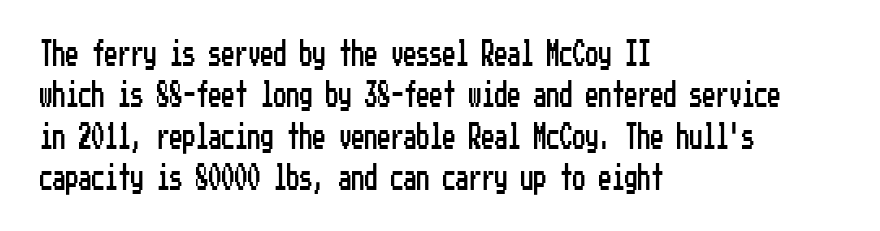
{"italic": "no", "underline": "no", "align": "left", "line_spacing": "normal", "line_spacing_ratio": 1.59, "letter_spacing": "normal", "letter_spacing_em": 0.0, "glyph_px": 26}
